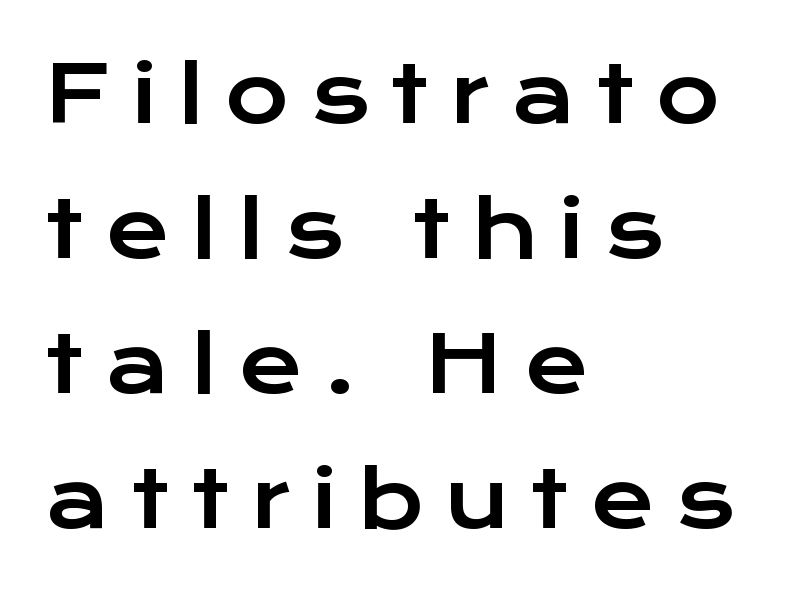
The image shows 78 px wide sans-serif type, upright; set left-aligned, line spacing 1.73x, unusually wide letter spacing (+0.27 em), not underlined; low stroke contrast and a medium x-height.
